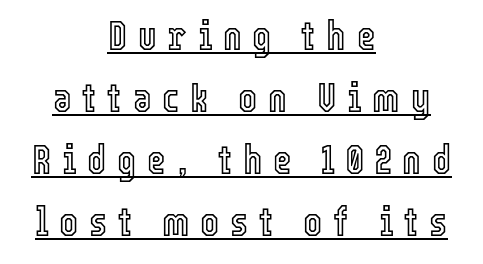
Q: Is the text italic (slanted)? A: No, it is upright.
Q: Is the text underlined? A: Yes.
Q: How is the paragraph aligned? A: Centered.
Q: Is the spacing between letters normal or unusually wide? A: Unusually wide.
Q: Is the spacing between lines tight, normal or loose? A: Normal.
Q: Width (condensed, normal, or wide)? A: Condensed.
Q: x-height? A: Medium.
Q: Monospaced? A: No.
